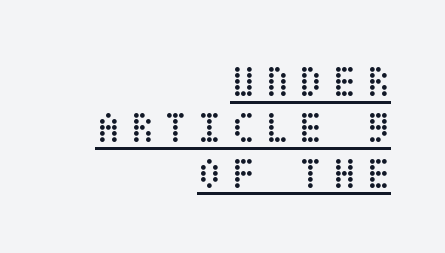
The passage shown stacks its lines with hardly any gap. The characters are drawn with everyday or finer stroke widths. Compared with undecorated copy, this sample adds a rule below the words. Typeset ragged left — the right edge is the straight one. In terms of letterspacing, this is a distinctly airy, spread setting.
